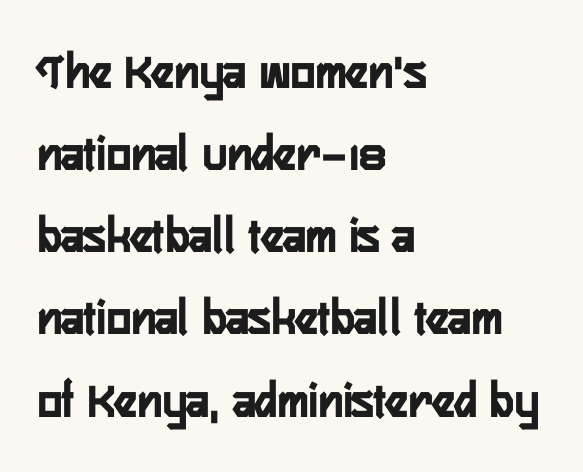
{"serif": "no", "italic": "no", "bold": "yes", "weight": "semibold", "width": "condensed", "stroke_contrast": "low", "x_height": "medium", "monospaced": "no", "underline": "no", "align": "left", "line_spacing": "normal", "line_spacing_ratio": 1.58, "letter_spacing": "normal", "letter_spacing_em": 0.0, "glyph_px": 52}
